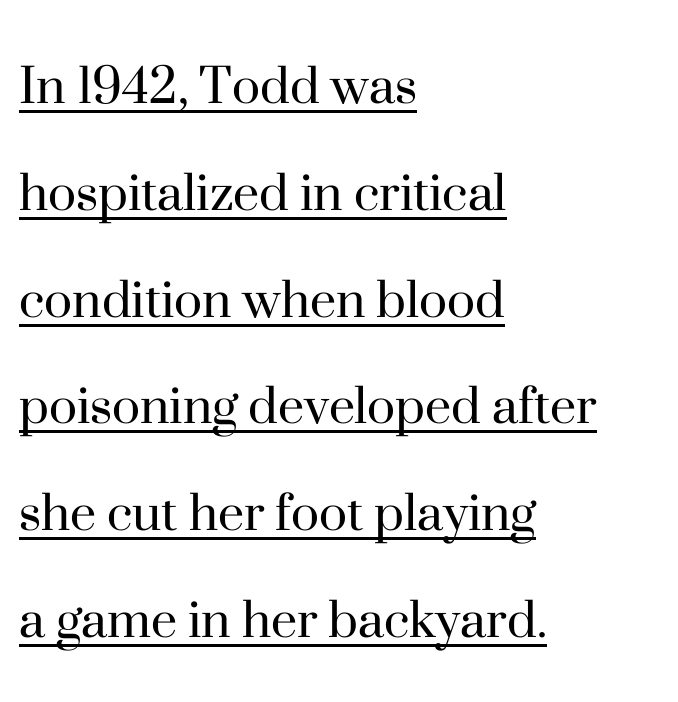
Q: Is the text bold? A: No.
Q: Is the text italic (slanted)? A: No, it is upright.
Q: Is the typeface a serif or a sans-serif typeface? A: Serif.
Q: Is the text underlined? A: Yes.
Q: How is the paragraph aligned? A: Left-aligned.
Q: Is the spacing between letters normal or unusually wide? A: Normal.
Q: Width (condensed, normal, or wide)? A: Normal.
Q: Stroke contrast? A: High.
Q: x-height? A: Small.
Q: Monospaced? A: No.
